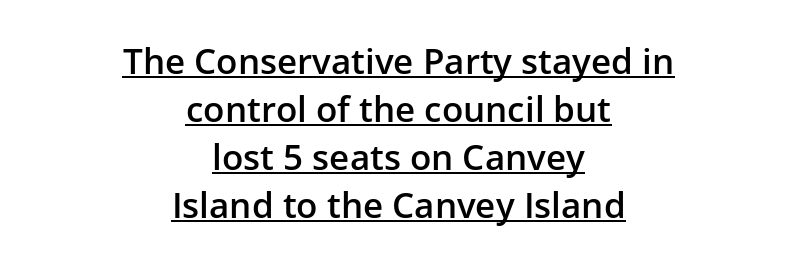
{"serif": "no", "italic": "no", "bold": "semi", "weight": "semibold", "width": "normal", "stroke_contrast": "low", "x_height": "medium", "monospaced": "no", "underline": "yes", "align": "center", "line_spacing": "normal", "line_spacing_ratio": 1.37, "letter_spacing": "normal", "letter_spacing_em": 0.0, "glyph_px": 35}
